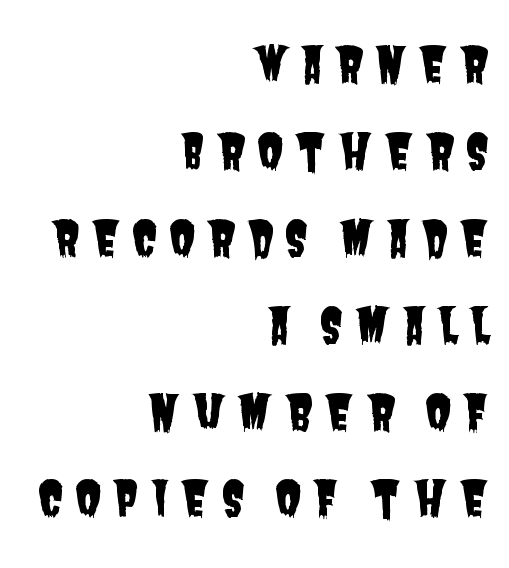
Varying glyph widths throughout — classic text-font behaviour. Teacher's note: observe the even right margin — that is flush-right alignment. Plain, unruled lines of type. Honestly, the letter spacing is so wide it's the main thing you notice. Nope, no serifs anywhere on these letters.
